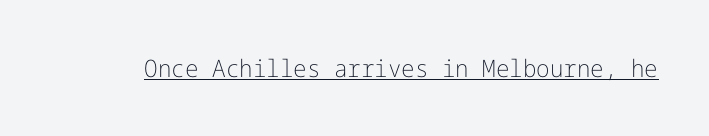
Underlined type. When letters stand straight like this, we call the style roman or upright. The line texture is even and compact thanks to regular tracking. The strokes carry an ordinary text weight at most.
